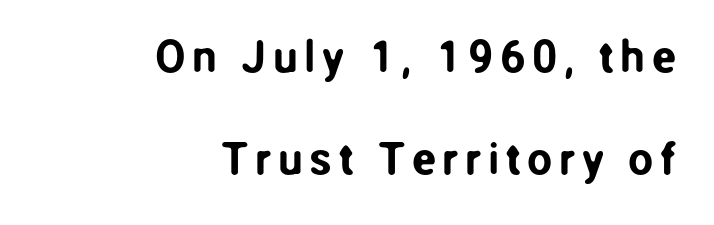
Line spacing here is loose. Here the designer chose a conventional face with non-uniform glyph widths. Posture: straight, roman, zero tilt. One-word summary of the alignment: right. Check where the strokes stop: nothing finishes them off — pure sans. The passage shown is not underscored anywhere.
